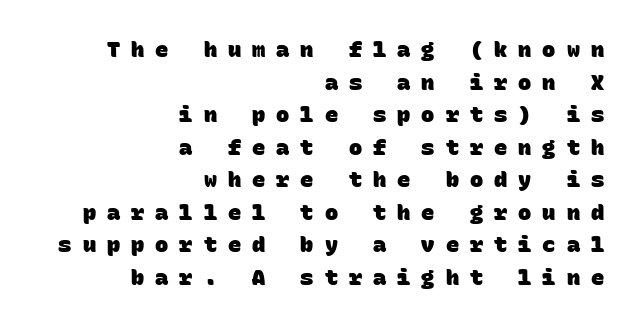
Q: Is the text bold? A: Yes.
Q: Is the text underlined? A: No.
Q: How is the paragraph aligned? A: Right-aligned.
Q: Is the spacing between letters normal or unusually wide? A: Unusually wide.
Q: Is the spacing between lines tight, normal or loose? A: Normal.
